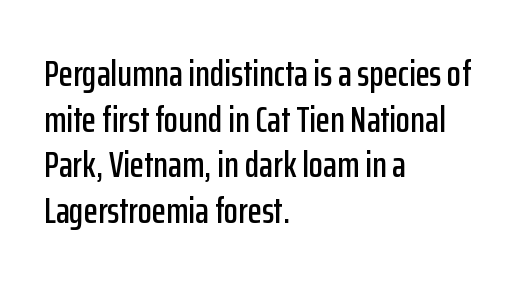
{"serif": "no", "italic": "no", "width": "condensed", "stroke_contrast": "low", "x_height": "medium", "monospaced": "no", "underline": "no", "align": "left", "line_spacing_ratio": 1.23, "letter_spacing": "normal", "letter_spacing_em": 0.0, "glyph_px": 37}
